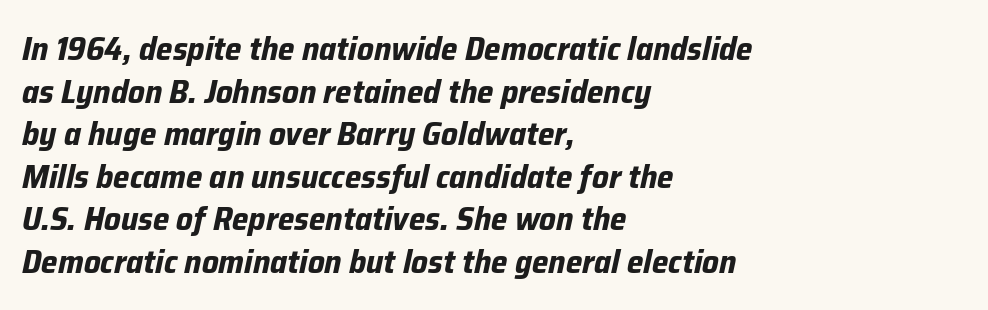
The rendering anchors every line to the left-hand side. Chunky letters — that's bold for sure. Does the lettering tilt? It does — this is italic. This sample has the flowing, uneven cadence of proportional lettering.
